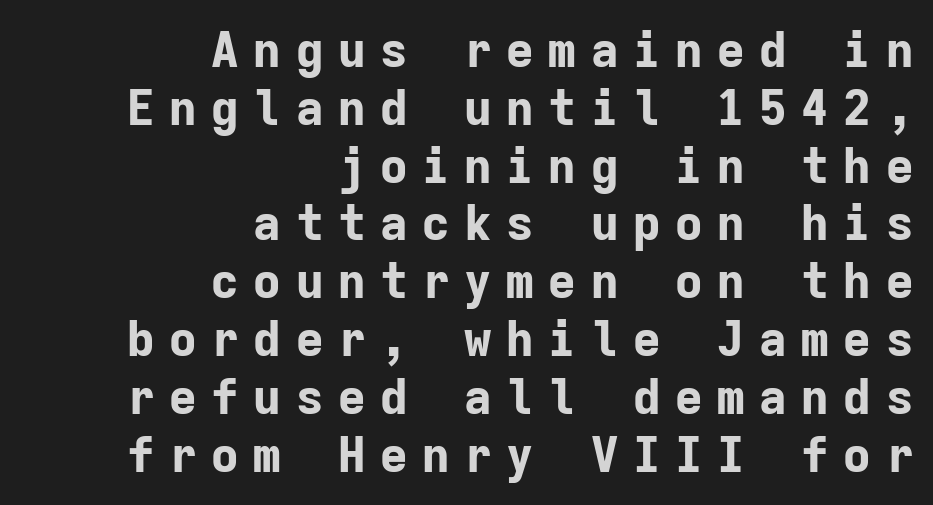
The image shows 49 px bold sans-serif type, upright, monospaced; set right-aligned, line spacing 1.18x, unusually wide letter spacing (+0.26 em), not underlined; low stroke contrast and a medium x-height.
